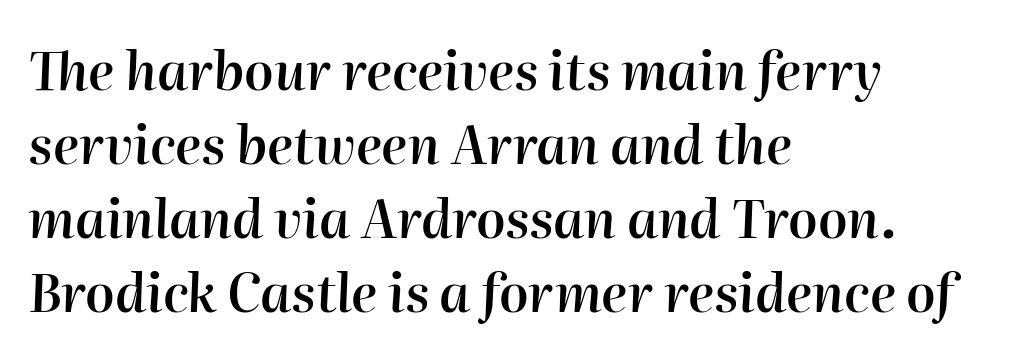
{"italic": "yes", "lean": "right", "slant_degrees": 2, "bold": "semi", "weight": "semibold", "width": "normal", "stroke_contrast": "high", "x_height": "medium", "monospaced": "no", "underline": "no", "align": "left", "line_spacing": "normal", "line_spacing_ratio": 1.42, "letter_spacing": "normal", "letter_spacing_em": 0.0, "glyph_px": 52}
